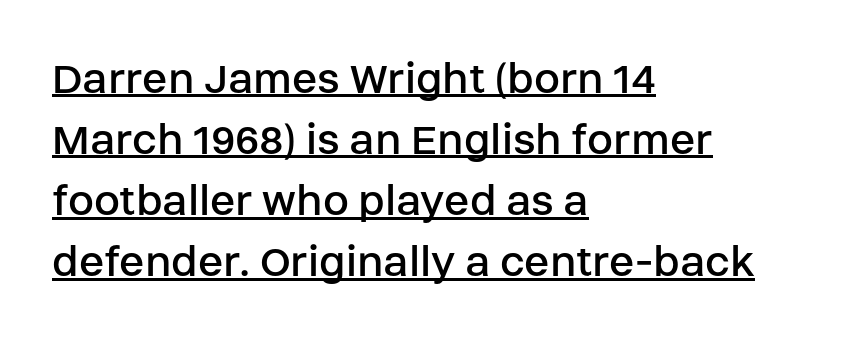
The image shows 47 px regular-weight sans-serif type, upright; set left-aligned, normal line spacing (1.3x), normal letter spacing, underlined; low stroke contrast and a large x-height.
